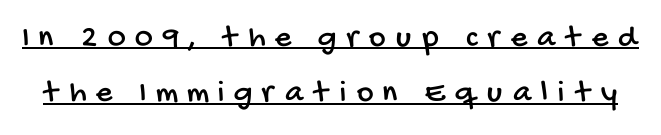
These lines are rendered in a variable-pitch font. The text was rendered using a sans face with plain stroke endings. The glyphs are accompanied by a horizontal stroke just below them. The tracking reads as deliberately expanded to a designer's eye.
